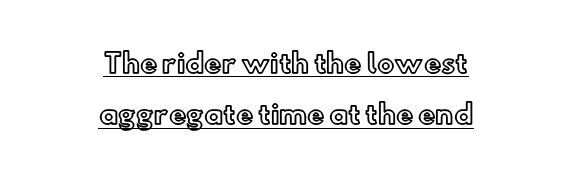
Q: Is the text italic (slanted)? A: No, it is upright.
Q: Is the text underlined? A: Yes.
Q: How is the paragraph aligned? A: Centered.
Q: Is the spacing between letters normal or unusually wide? A: Normal.
Q: Is the spacing between lines tight, normal or loose? A: Loose.
